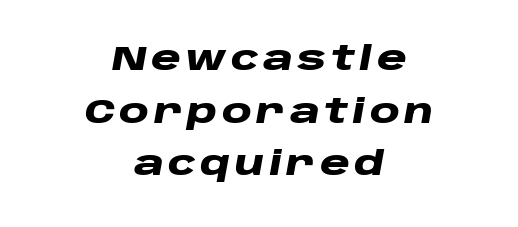
The image shows 34 px heavy, wide type, italic (leaning right); set centered, normal line spacing (1.55x), not underlined; low stroke contrast and a large x-height.
